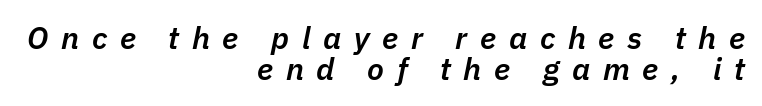
The image shows 31 px semibold type, italic (leaning right); set right-aligned, tight line spacing (1.0x), unusually wide letter spacing (+0.41 em), not underlined; low stroke contrast and a medium x-height.
